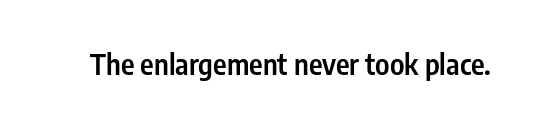
The image shows 29 px semibold, condensed sans-serif type, upright; set normal letter spacing, not underlined; low stroke contrast and a medium x-height.
